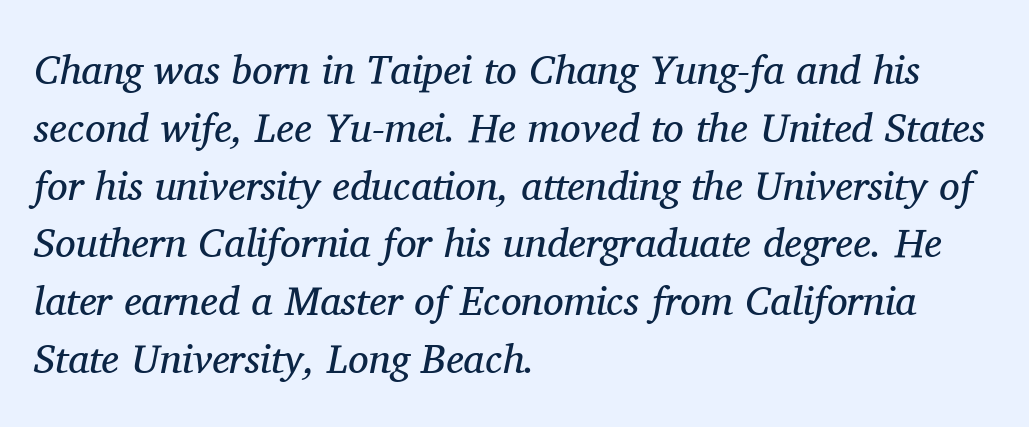
{"serif": "yes", "italic": "yes", "lean": "right", "slant_degrees": 11, "bold": "no", "weight": "regular", "width": "normal", "stroke_contrast": "medium", "x_height": "medium", "monospaced": "no", "underline": "no", "align": "left", "line_spacing": "normal", "line_spacing_ratio": 1.41, "letter_spacing": "normal", "letter_spacing_em": 0.0, "glyph_px": 41}
